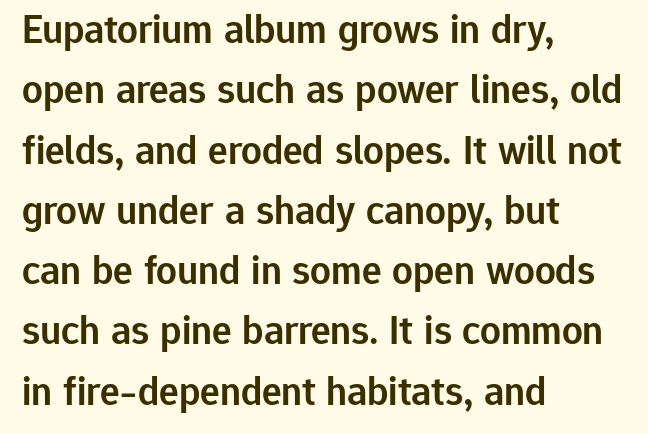
Q: Is the text bold? A: Semi-bold.
Q: Is the text italic (slanted)? A: No, it is upright.
Q: Is the typeface a serif or a sans-serif typeface? A: Sans-serif.
Q: Is the text underlined? A: No.
Q: How is the paragraph aligned? A: Left-aligned.
Q: Is the spacing between letters normal or unusually wide? A: Normal.
Q: Is the spacing between lines tight, normal or loose? A: Normal.
Q: Width (condensed, normal, or wide)? A: Normal.
Q: Stroke contrast? A: Low.
Q: x-height? A: Medium.
Q: Monospaced? A: No.
